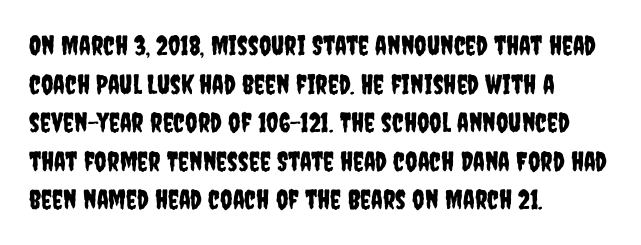
Tracking value appears to be zero — textbook default spacing. The font's upright variant was chosen for this text. Alignment: flush left. Rows of type keep a routine distance in the vertical direction. This rendering features lettering with no underline.
